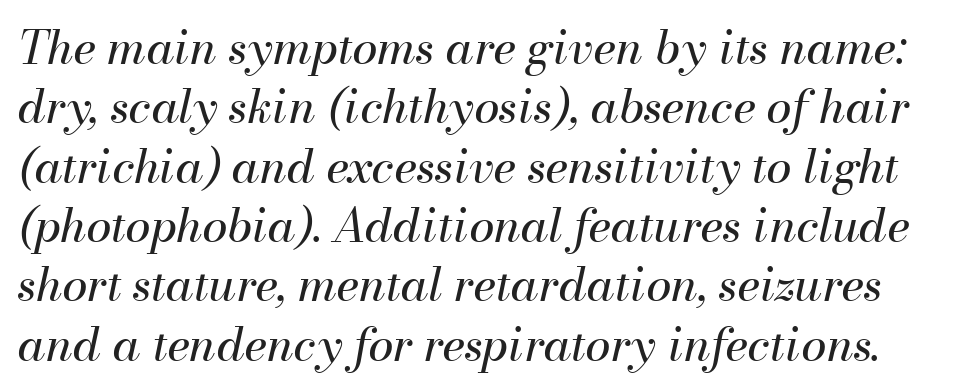
You could call the tracking neutral — neither tight nor loose. This is oblique type, the kind used for emphasis or titles. The glyphs are unaccompanied by any horizontal stroke below them. Here the designer chose a conventional face with non-uniform glyph widths. Unbolded letterforms with no extra heft.
